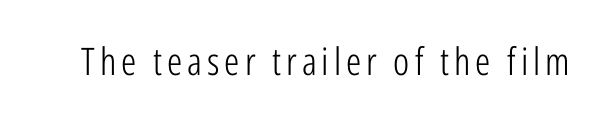
Q: Is the text bold? A: No.
Q: Is the text italic (slanted)? A: No, it is upright.
Q: Is the typeface a serif or a sans-serif typeface? A: Sans-serif.
Q: Is the text underlined? A: No.
Q: Width (condensed, normal, or wide)? A: Condensed.
Q: Stroke contrast? A: Low.
Q: x-height? A: Medium.
Q: Monospaced? A: No.
